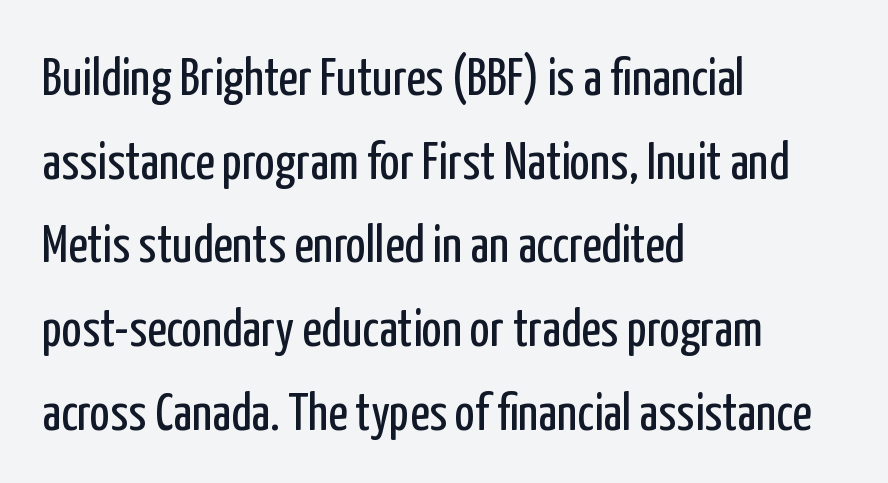
The image shows 53 px regular-weight, condensed sans-serif type, upright; set left-aligned, normal line spacing (1.58x), normal letter spacing, not underlined; low stroke contrast and a medium x-height.
